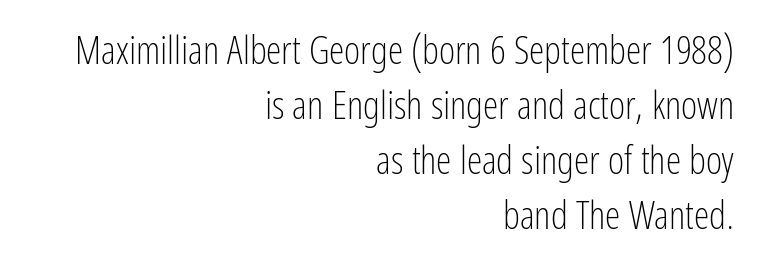
Q: Is the text bold? A: No.
Q: Is the text italic (slanted)? A: No, it is upright.
Q: Is the typeface a serif or a sans-serif typeface? A: Sans-serif.
Q: Is the text underlined? A: No.
Q: How is the paragraph aligned? A: Right-aligned.
Q: Is the spacing between letters normal or unusually wide? A: Normal.
Q: Is the spacing between lines tight, normal or loose? A: Normal.
Q: Width (condensed, normal, or wide)? A: Condensed.
Q: Stroke contrast? A: Low.
Q: x-height? A: Medium.
Q: Monospaced? A: No.
